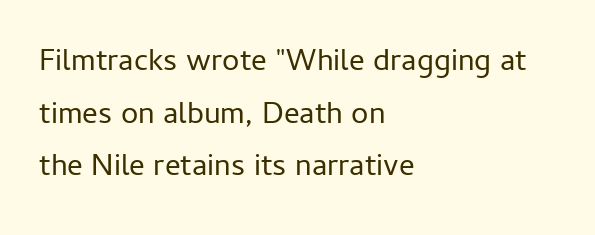
Q: Is the text bold? A: No.
Q: Is the text italic (slanted)? A: No, it is upright.
Q: Is the typeface a serif or a sans-serif typeface? A: Sans-serif.
Q: Is the text underlined? A: No.
Q: How is the paragraph aligned? A: Left-aligned.
Q: Is the spacing between letters normal or unusually wide? A: Normal.
Q: Is the spacing between lines tight, normal or loose? A: Normal.
Q: Width (condensed, normal, or wide)? A: Normal.
Q: Stroke contrast? A: Low.
Q: x-height? A: Medium.
Q: Monospaced? A: No.
